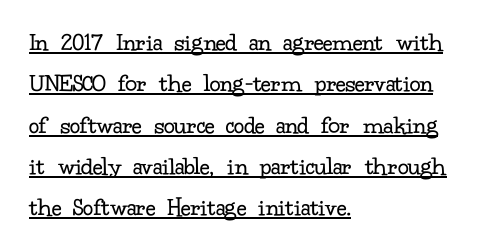
The image shows 26 px text type, upright; set left-aligned, normal line spacing (1.59x), normal letter spacing, underlined.
